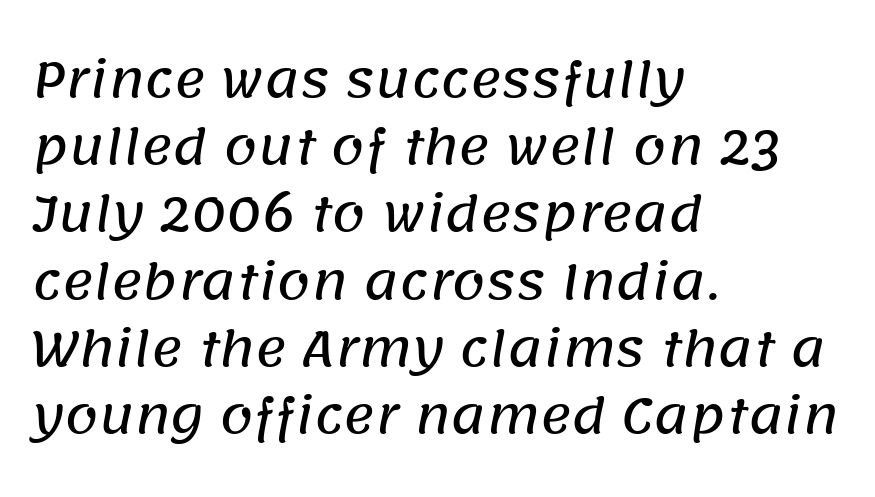
Q: Is the typeface a serif or a sans-serif typeface? A: Sans-serif.
Q: Is the text underlined? A: No.
Q: How is the paragraph aligned? A: Left-aligned.
Q: Is the spacing between letters normal or unusually wide? A: Normal.
Q: Is the spacing between lines tight, normal or loose? A: Normal.
Q: Width (condensed, normal, or wide)? A: Normal.
Q: Stroke contrast? A: Low.
Q: x-height? A: Large.
Q: Monospaced? A: No.
